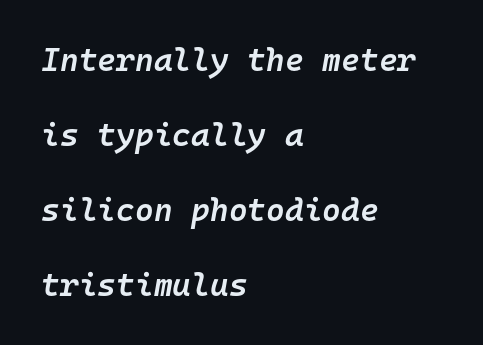
{"italic": "yes", "lean": "right", "slant_degrees": 10, "bold": "semi", "weight": "semibold", "width": "normal", "stroke_contrast": "low", "x_height": "medium", "monospaced": "yes", "underline": "no", "align": "left", "line_spacing": "loose", "line_spacing_ratio": 2.34, "letter_spacing": "normal", "letter_spacing_em": 0.0, "glyph_px": 32}
